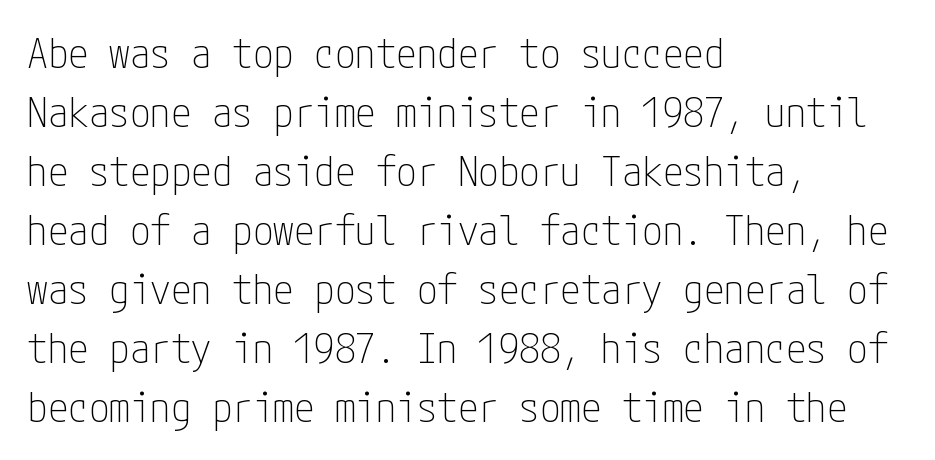
The image shows 41 px thin, condensed sans-serif type, upright; set left-aligned, normal line spacing (1.44x), normal letter spacing, not underlined; low stroke contrast and a medium x-height.
